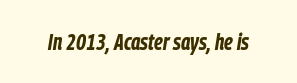
Q: Is the text bold? A: Yes.
Q: Is the text italic (slanted)? A: Yes, it leans right by about 9 degrees.
Q: Is the text underlined? A: No.
Q: Is the spacing between letters normal or unusually wide? A: Normal.
